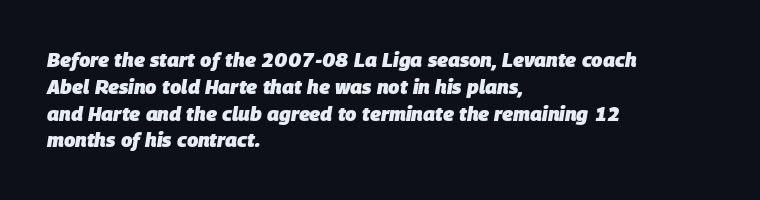
{"italic": "yes", "lean": "right", "slant_degrees": 9, "bold": "yes", "underline": "no", "align": "left", "line_spacing": "normal", "line_spacing_ratio": 1.34, "letter_spacing": "normal", "letter_spacing_em": 0.0, "glyph_px": 20}
